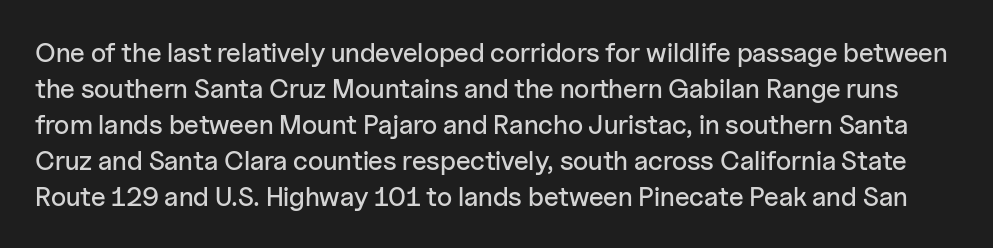
Quick note: underline off. Rows of type keep a routine distance in the vertical direction. Quick note: not italic, upright. Tracking value appears to be zero — textbook default spacing.
